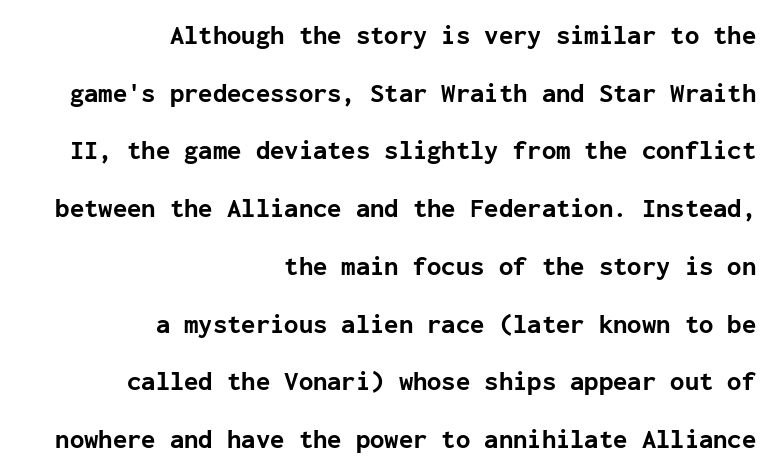
Ascenders rise straight up at ninety degrees. Glance below the letters and you will spot only blank space. One-word summary of the alignment: right. The horizontal fit of the characters is conventional and even. Vertical spacing — loose. A dark, heavy texture on the line: the type is bold.
